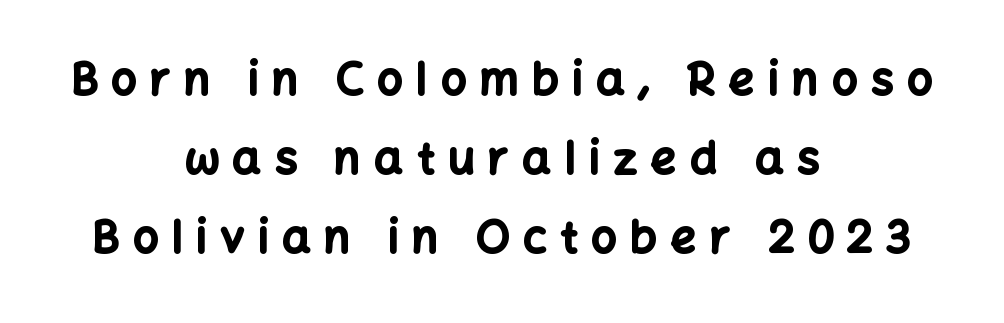
Q: Is the text bold? A: Yes.
Q: Is the text italic (slanted)? A: No, it is upright.
Q: Is the typeface a serif or a sans-serif typeface? A: Sans-serif.
Q: Is the text underlined? A: No.
Q: How is the paragraph aligned? A: Centered.
Q: Is the spacing between letters normal or unusually wide? A: Unusually wide.
Q: Width (condensed, normal, or wide)? A: Normal.
Q: Stroke contrast? A: Low.
Q: x-height? A: Medium.
Q: Monospaced? A: No.
